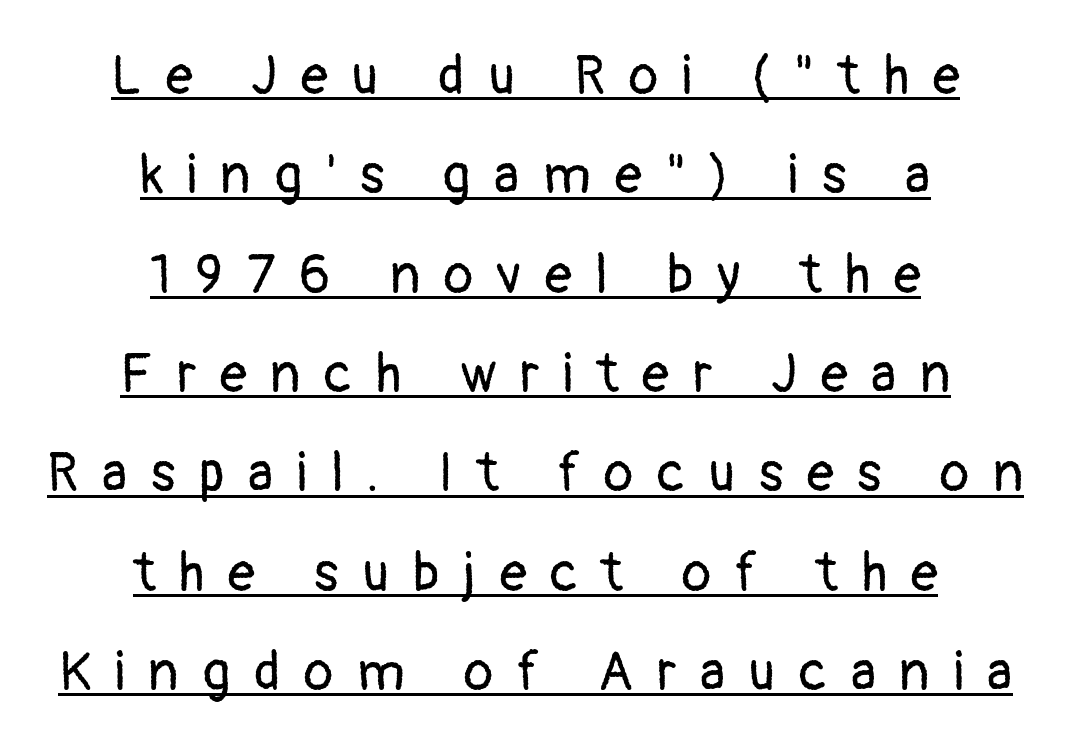
{"serif": "no", "italic": "no", "bold": "no", "weight": "regular", "width": "normal", "stroke_contrast": "low", "x_height": "medium", "monospaced": "no", "underline": "yes", "align": "center", "line_spacing_ratio": 1.84, "letter_spacing": "wide", "letter_spacing_em": 0.44, "glyph_px": 54}
